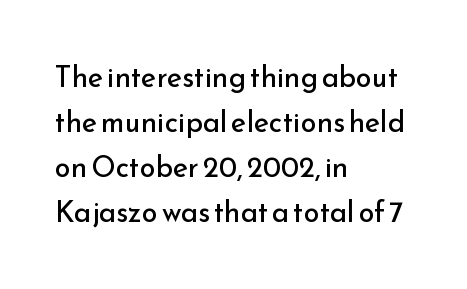
The image shows 29 px regular-weight sans-serif type, upright; set left-aligned, normal line spacing (1.55x), normal letter spacing, not underlined; low stroke contrast and a small x-height.
